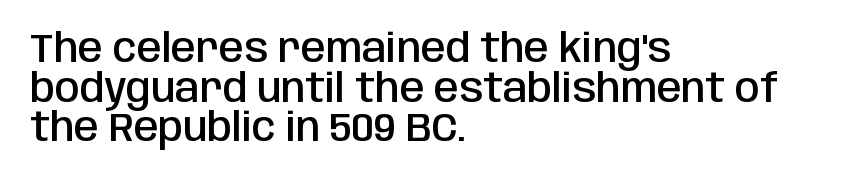
Q: Is the text bold? A: Semi-bold.
Q: Is the text italic (slanted)? A: No, it is upright.
Q: Is the typeface a serif or a sans-serif typeface? A: Sans-serif.
Q: Is the text underlined? A: No.
Q: How is the paragraph aligned? A: Left-aligned.
Q: Is the spacing between letters normal or unusually wide? A: Normal.
Q: Is the spacing between lines tight, normal or loose? A: Tight.
Q: Width (condensed, normal, or wide)? A: Condensed.
Q: Stroke contrast? A: Low.
Q: x-height? A: Large.
Q: Monospaced? A: No.
